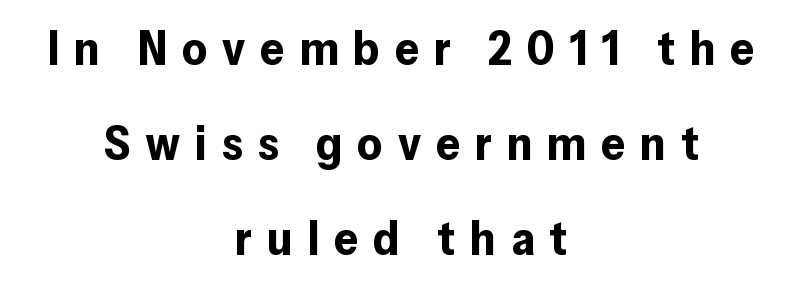
The image shows 48 px bold sans-serif type, upright; set centered, loose line spacing (1.98x), unusually wide letter spacing (+0.31 em), not underlined; low stroke contrast and a medium x-height.
